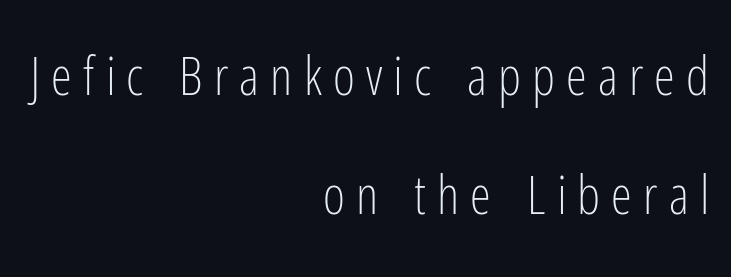
{"serif": "no", "italic": "no", "bold": "no", "weight": "light", "width": "condensed", "stroke_contrast": "low", "x_height": "medium", "monospaced": "no", "underline": "no", "align": "right", "line_spacing": "loose", "line_spacing_ratio": 2.25, "letter_spacing": "wide", "letter_spacing_em": 0.21, "glyph_px": 53}
